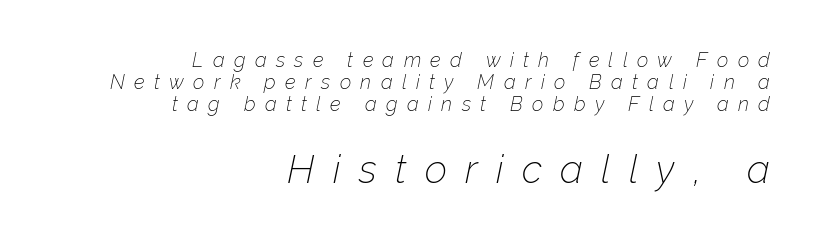
Q: Is the text bold? A: No.
Q: Is the text italic (slanted)? A: Yes, it leans right by about 12 degrees.
Q: Is the text underlined? A: No.
Q: How is the paragraph aligned? A: Right-aligned.
Q: Is the spacing between letters normal or unusually wide? A: Unusually wide.
Q: Is the spacing between lines tight, normal or loose? A: Tight.
Q: Which block of text is set in a larger size, the first (top) or the second (bottom)? A: The second (bottom) one.
Q: Width (condensed, normal, or wide)? A: Normal.
Q: Stroke contrast? A: Low.
Q: x-height? A: Medium.
Q: Monospaced? A: No.
